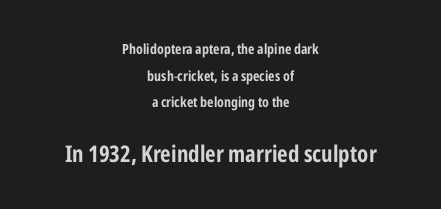
Q: Is the text italic (slanted)? A: No, it is upright.
Q: Is the text underlined? A: No.
Q: How is the paragraph aligned? A: Centered.
Q: Is the spacing between letters normal or unusually wide? A: Normal.
Q: Is the spacing between lines tight, normal or loose? A: Loose.
Q: Which block of text is set in a larger size, the first (top) or the second (bottom)? A: The second (bottom) one.
